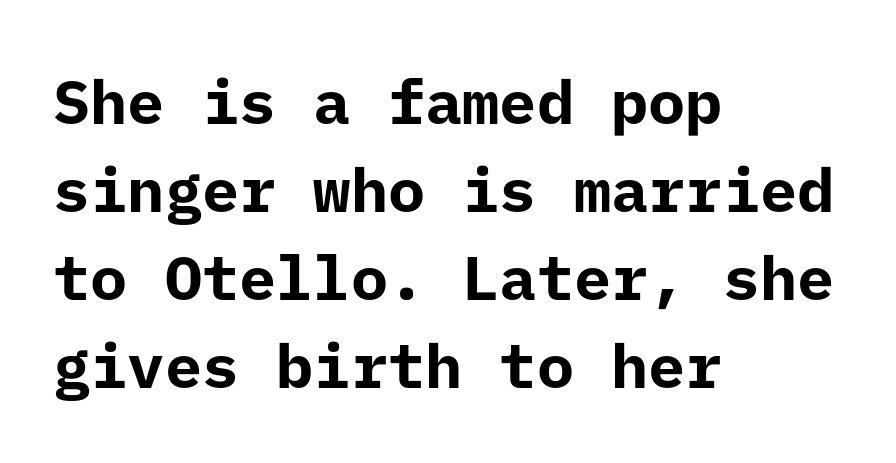
Q: Is the text bold? A: Yes.
Q: Is the text italic (slanted)? A: No, it is upright.
Q: Is the typeface a serif or a sans-serif typeface? A: Sans-serif.
Q: Is the text underlined? A: No.
Q: How is the paragraph aligned? A: Left-aligned.
Q: Is the spacing between letters normal or unusually wide? A: Normal.
Q: Is the spacing between lines tight, normal or loose? A: Normal.
Q: Width (condensed, normal, or wide)? A: Normal.
Q: Stroke contrast? A: Low.
Q: x-height? A: Medium.
